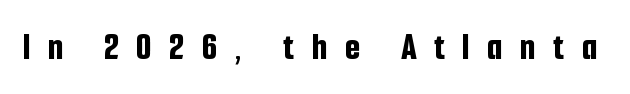
The tracking jumps out immediately: characters are airy and widely separated. Looks like regular typesetting: each glyph gets only the width it needs. Vertical strokes here are truly vertical. Stroke terminals: plain, sans-serif. The glyphs have the mass of a bold cut. Descenders hang freely into open space.
